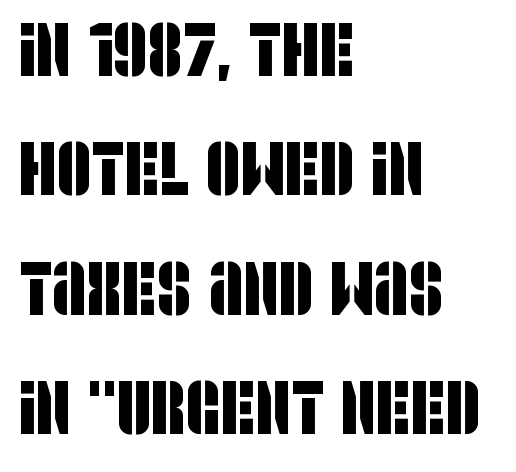
Q: Is the typeface a serif or a sans-serif typeface? A: Sans-serif.
Q: Is the text underlined? A: No.
Q: How is the paragraph aligned? A: Left-aligned.
Q: Is the spacing between letters normal or unusually wide? A: Normal.
Q: Is the spacing between lines tight, normal or loose? A: Normal.
Q: Width (condensed, normal, or wide)? A: Condensed.
Q: Stroke contrast? A: Low.
Q: x-height? A: Large.
Q: Monospaced? A: No.
